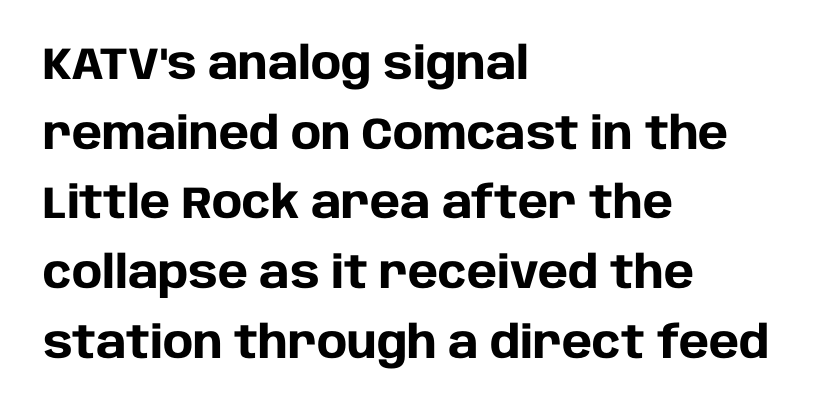
{"serif": "no", "italic": "no", "bold": "yes", "weight": "heavy", "width": "normal", "stroke_contrast": "low", "x_height": "large", "monospaced": "no", "underline": "no", "align": "left", "line_spacing": "normal", "line_spacing_ratio": 1.55, "letter_spacing": "normal", "letter_spacing_em": 0.0, "glyph_px": 45}
